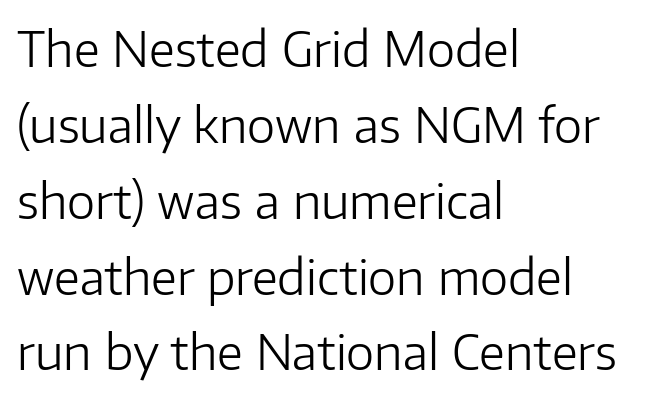
The image shows 48 px light sans-serif type, upright; set left-aligned, normal line spacing (1.58x), normal letter spacing, not underlined; low stroke contrast and a medium x-height.
